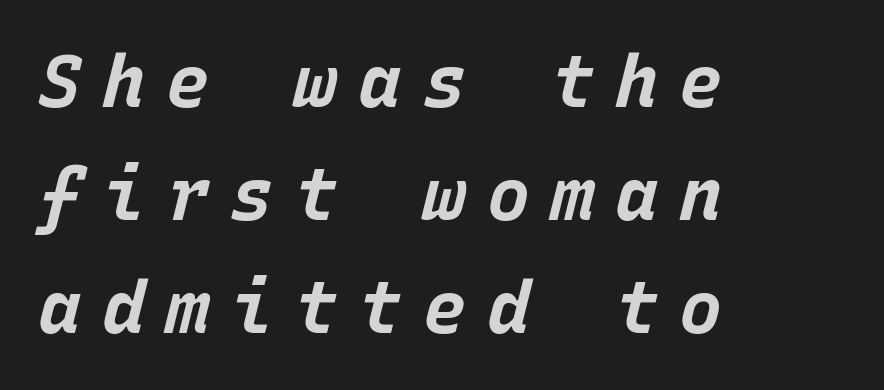
{"italic": "yes", "lean": "right", "slant_degrees": 15, "bold": "yes", "weight": "bold", "width": "normal", "stroke_contrast": "low", "x_height": "large", "monospaced": "yes", "underline": "no", "align": "left", "line_spacing": "normal", "line_spacing_ratio": 1.57, "letter_spacing": "wide", "letter_spacing_em": 0.29, "glyph_px": 72}
